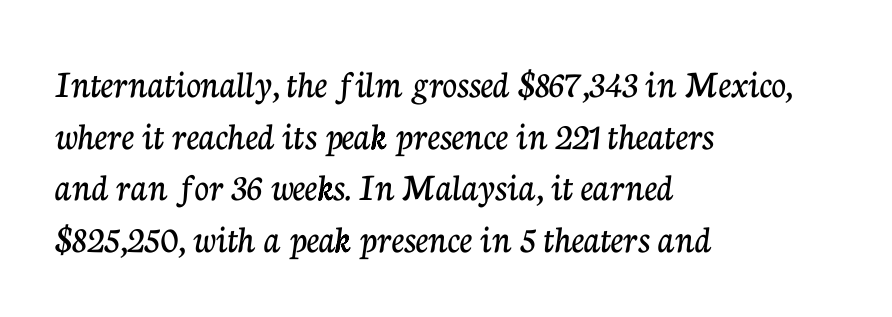
{"serif": "yes", "width": "normal", "stroke_contrast": "low", "x_height": "medium", "monospaced": "no", "underline": "no", "align": "left", "line_spacing": "normal", "line_spacing_ratio": 1.29, "letter_spacing": "normal", "letter_spacing_em": 0.0, "glyph_px": 40}
